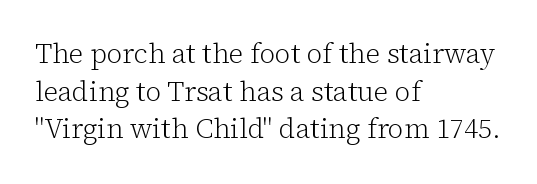
{"italic": "no", "bold": "no", "underline": "no", "align": "left", "line_spacing": "normal", "line_spacing_ratio": 1.39, "letter_spacing": "normal", "letter_spacing_em": 0.0, "glyph_px": 27}
